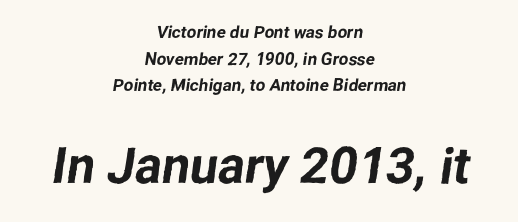
{"serif": "no", "width": "normal", "stroke_contrast": "low", "x_height": "medium", "monospaced": "no", "underline": "no", "align": "center", "line_spacing": "normal", "line_spacing_ratio": 1.57, "letter_spacing": "normal", "letter_spacing_em": 0.0, "larger_block": "second", "size_ratio": 2.94, "glyph_px": 50}
